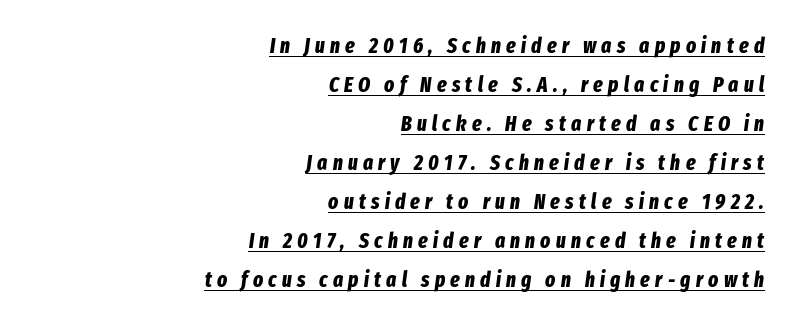
The image shows 21 px bold type, italic (leaning right); set right-aligned, line spacing 1.86x, unusually wide letter spacing (+0.25 em), underlined.
